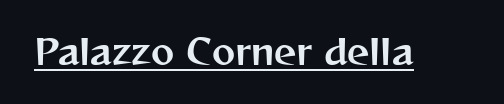
The image shows 35 px sans-serif type, upright; set normal letter spacing, underlined; medium stroke contrast and a medium x-height.
